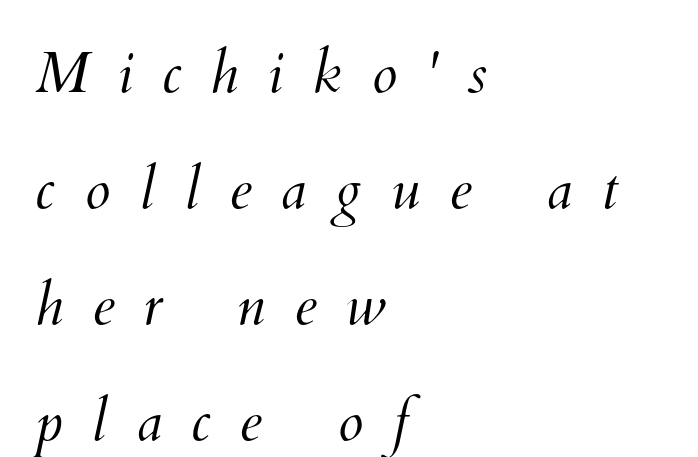
Q: Is the text bold? A: No.
Q: Is the text underlined? A: No.
Q: How is the paragraph aligned? A: Left-aligned.
Q: Is the spacing between letters normal or unusually wide? A: Unusually wide.
Q: Is the spacing between lines tight, normal or loose? A: Loose.
Q: Width (condensed, normal, or wide)? A: Normal.
Q: Stroke contrast? A: Medium.
Q: x-height? A: Small.
Q: Monospaced? A: No.
